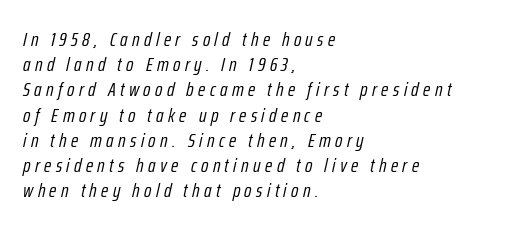
{"italic": "yes", "lean": "right", "slant_degrees": 12, "bold": "no", "underline": "no", "align": "left", "line_spacing": "normal", "line_spacing_ratio": 1.26, "letter_spacing": "wide", "letter_spacing_em": 0.22, "glyph_px": 20}
